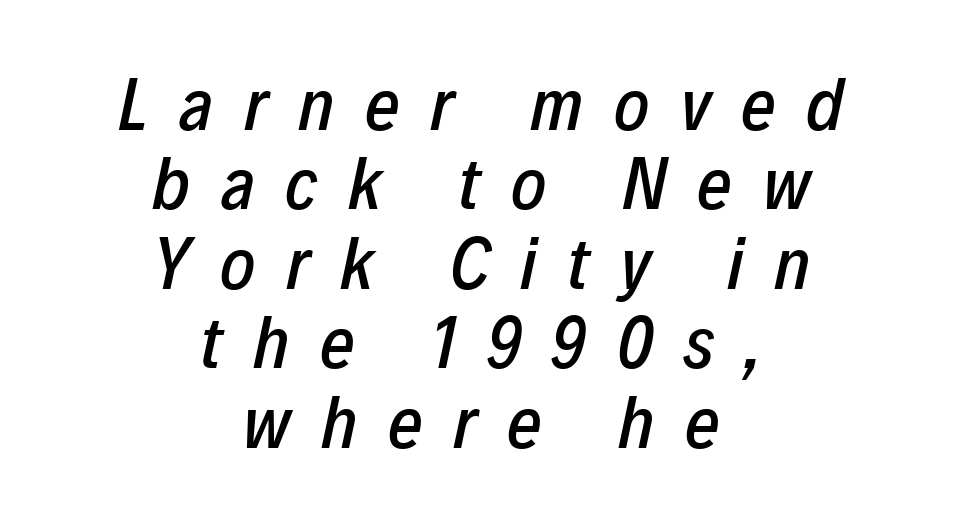
{"italic": "yes", "lean": "right", "slant_degrees": 12, "width": "condensed", "stroke_contrast": "low", "x_height": "medium", "monospaced": "no", "underline": "no", "align": "center", "line_spacing": "tight", "line_spacing_ratio": 1.06, "letter_spacing": "wide", "letter_spacing_em": 0.41, "glyph_px": 75}
